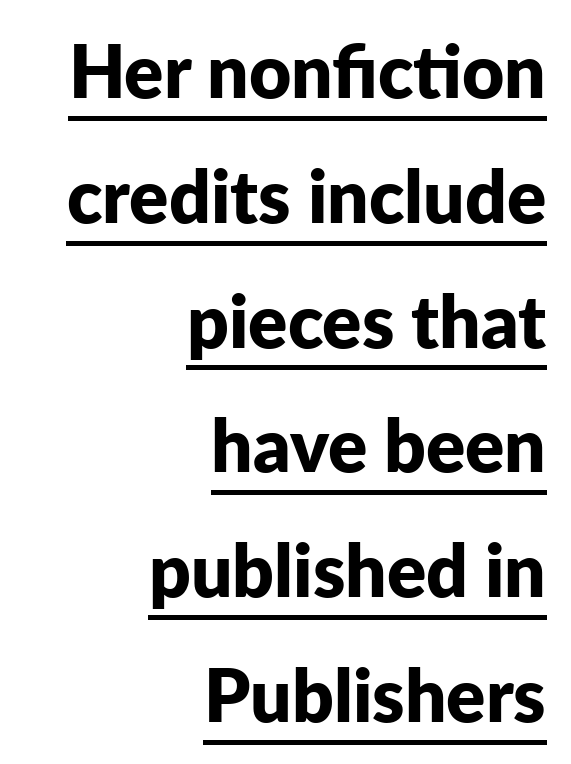
{"serif": "no", "italic": "no", "bold": "yes", "weight": "bold", "width": "normal", "stroke_contrast": "low", "x_height": "medium", "monospaced": "no", "underline": "yes", "align": "right", "line_spacing_ratio": 1.71, "letter_spacing": "normal", "letter_spacing_em": 0.0, "glyph_px": 73}
